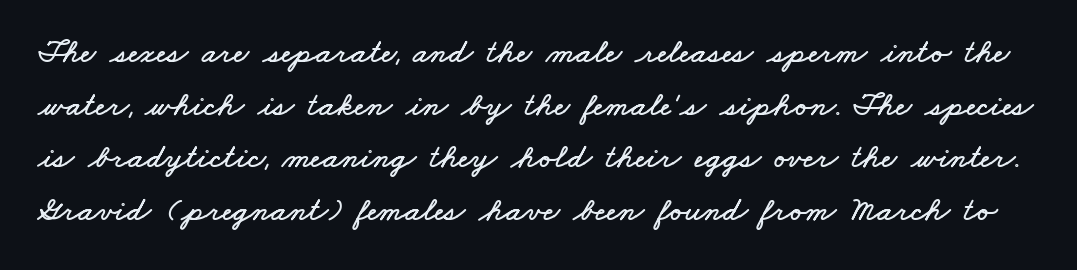
The image shows 34 px wide type; set normal line spacing (1.55x), normal letter spacing, not underlined; low stroke contrast and a small x-height.
